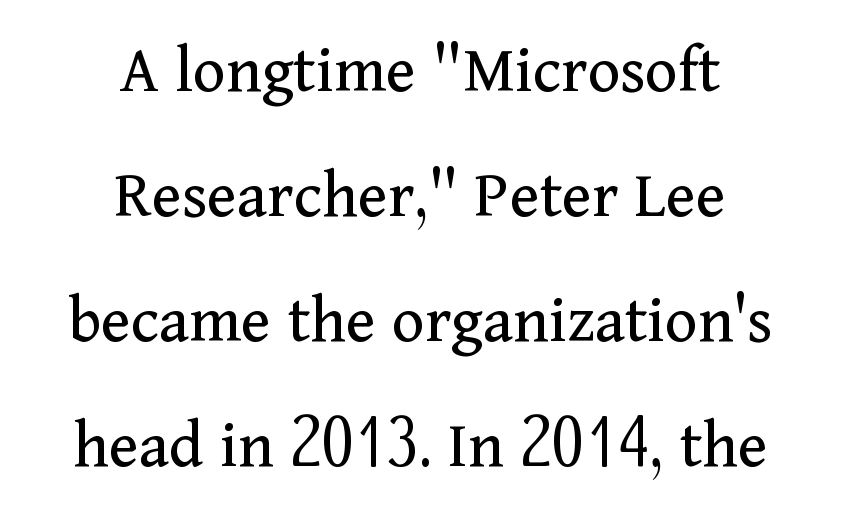
The image shows 69 px regular-weight serif type, upright; set centered, line spacing 1.81x, normal letter spacing, not underlined; medium stroke contrast and a medium x-height.
